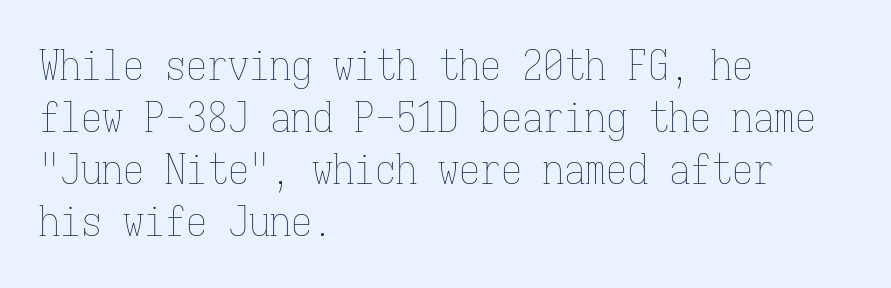
The image shows 42 px thin, condensed type, upright, monospaced; set left-aligned, line spacing 1.24x, normal letter spacing, not underlined; low stroke contrast and a medium x-height.
